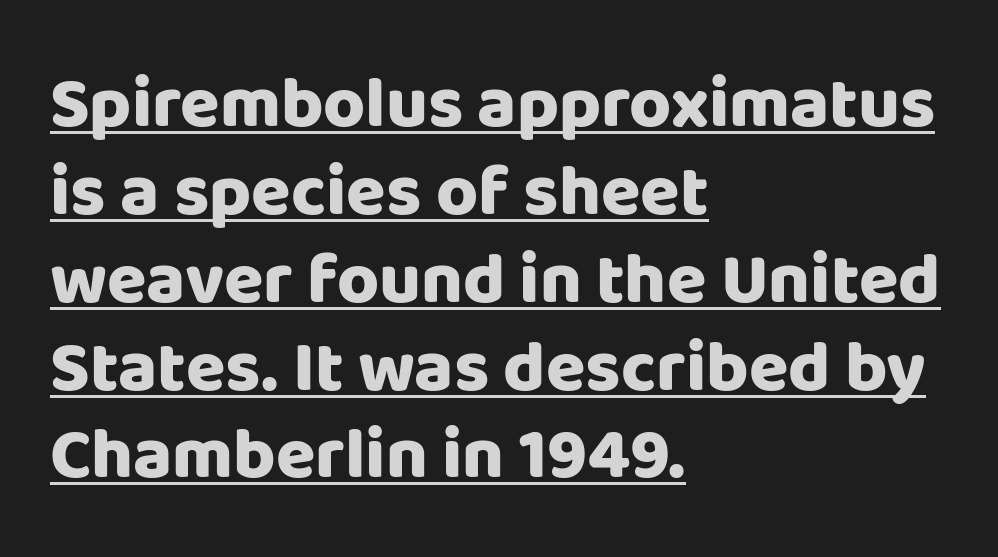
The image shows 72 px heavy sans-serif type, upright; set left-aligned, line spacing 1.22x, normal letter spacing, underlined; low stroke contrast and a large x-height.
